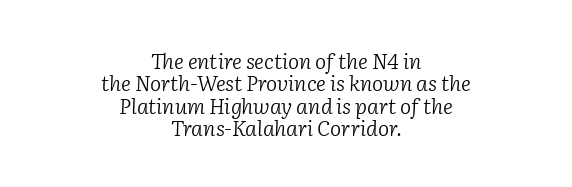
The image shows 21 px text type, italic (leaning right); set centered, tight line spacing (1.06x), normal letter spacing, not underlined.
